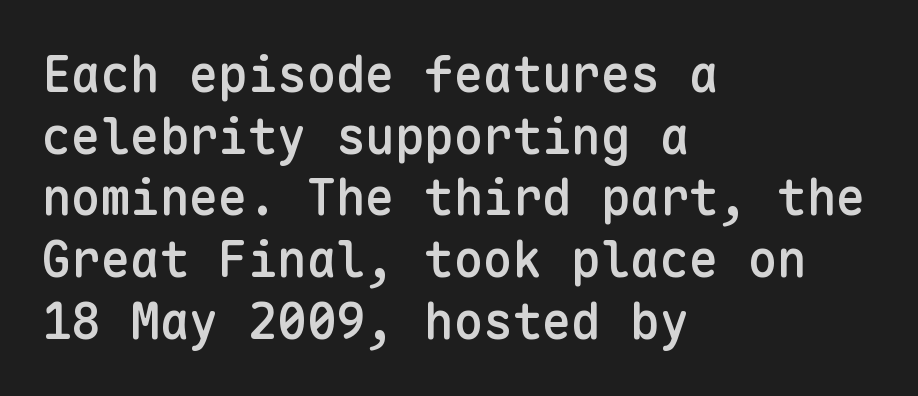
Students, note that the glyphs here touch the page at normal intervals. Glance below the letters and you will spot only blank space. Fixed-width glyphs throughout — classic coding-font behaviour. One-word summary of the alignment: left.
